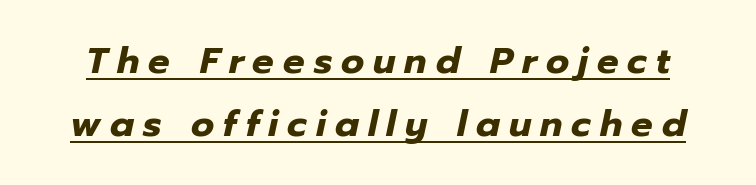
The image shows 36 px heavy type, italic (leaning right); set line spacing 1.74x, unusually wide letter spacing (+0.25 em), underlined; low stroke contrast and a medium x-height.
